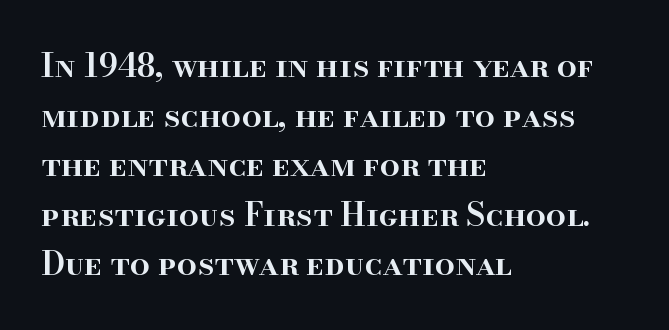
{"serif": "yes", "italic": "no", "bold": "semi", "weight": "semibold", "width": "normal", "stroke_contrast": "high", "x_height": "small", "monospaced": "no", "underline": "no", "align": "left", "line_spacing": "normal", "line_spacing_ratio": 1.55, "letter_spacing": "normal", "letter_spacing_em": 0.0, "glyph_px": 32}
